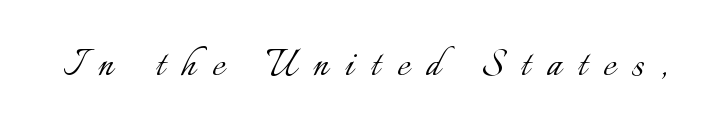
{"bold": "no", "weight": "light", "width": "normal", "stroke_contrast": "low", "x_height": "small", "monospaced": "no", "underline": "no", "letter_spacing": "wide", "letter_spacing_em": 0.35, "glyph_px": 48}
